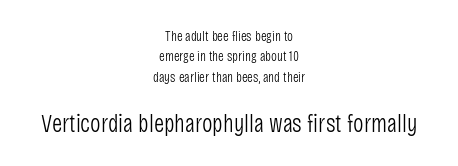
The block of text has a typical density, with ordinary space between rows. Short and long lines alike share a common midpoint. Descenders are the only things crossing below the line. Think standard paragraph weight, or any step lighter than that. This layout puts the modest block above and the oversized block below.
